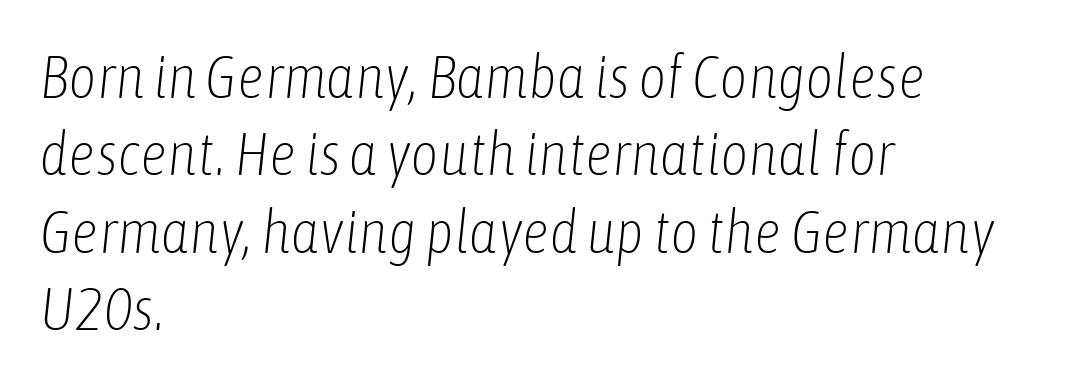
The image shows 61 px light, condensed type, italic (leaning right); set left-aligned, normal line spacing (1.27x), normal letter spacing, not underlined; low stroke contrast and a medium x-height.
